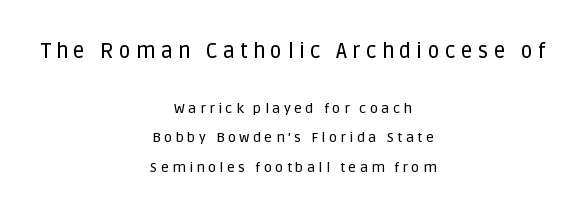
Students, observe: this is what heavily led, spacious text looks like. Posture: upright roman. Character size in the leading block exceeds that of the trailing block. The letters are spread apart with noticeably loose tracking. Rule under the text: the space is simply empty. Line starts and ends both wander, symmetrically.
